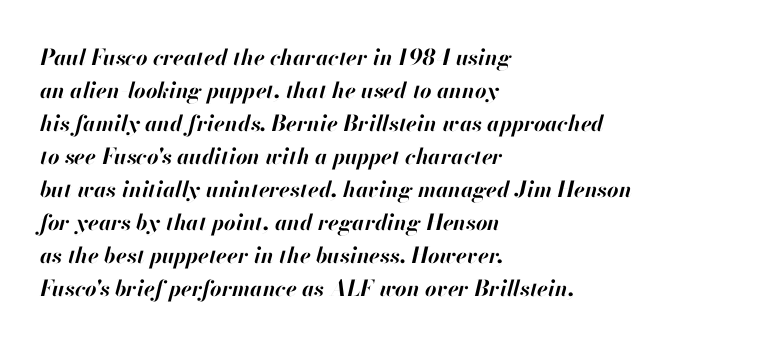
The image shows 22 px bold type, italic (leaning right); set left-aligned, normal line spacing (1.5x), normal letter spacing, not underlined.
